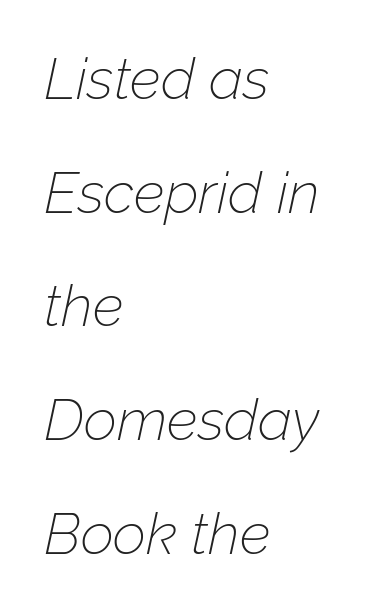
Q: Is the text bold? A: No.
Q: Is the text italic (slanted)? A: Yes, it leans right by about 12 degrees.
Q: Is the text underlined? A: No.
Q: How is the paragraph aligned? A: Left-aligned.
Q: Is the spacing between letters normal or unusually wide? A: Normal.
Q: Is the spacing between lines tight, normal or loose? A: Loose.
Q: Width (condensed, normal, or wide)? A: Normal.
Q: Stroke contrast? A: Low.
Q: x-height? A: Medium.
Q: Monospaced? A: No.
